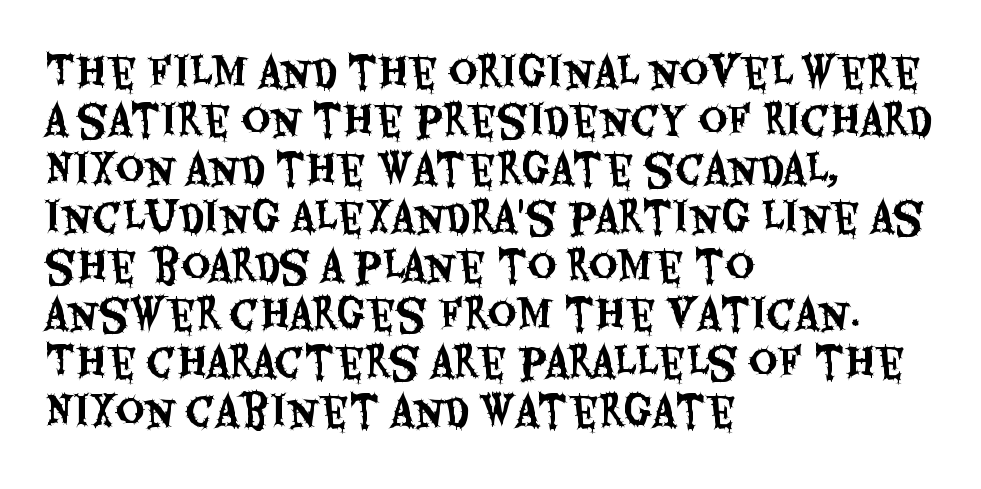
The image shows 40 px condensed sans-serif type, upright; set left-aligned, line spacing 1.21x, normal letter spacing, not underlined; medium stroke contrast and a large x-height.
